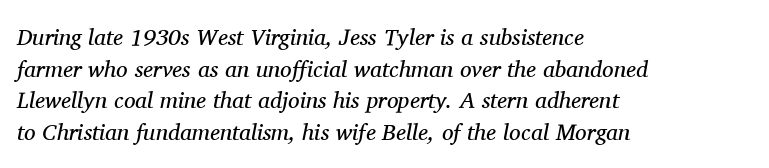
Q: Is the text bold? A: No.
Q: Is the text italic (slanted)? A: Yes, it leans right by about 11 degrees.
Q: Is the text underlined? A: No.
Q: How is the paragraph aligned? A: Left-aligned.
Q: Is the spacing between letters normal or unusually wide? A: Normal.
Q: Is the spacing between lines tight, normal or loose? A: Normal.
